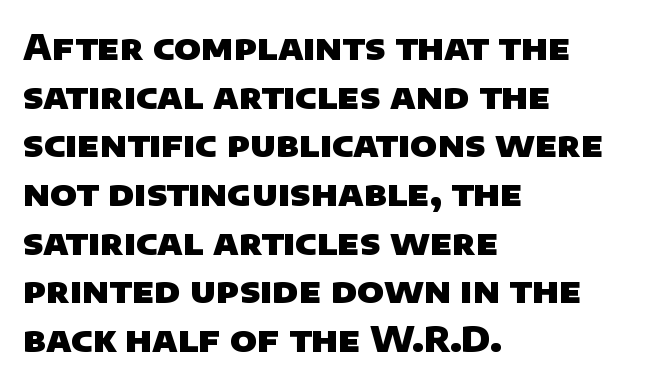
You could not count columns in this text — the font is proportionally spaced. What's the leading like? Ordinary, nothing unusual. Plenty of ink on the page — the face is bold. Notice how the passage keeps a crisp vertical edge on the left only. Grotesque or geometric, the face here clearly has no serifs.
